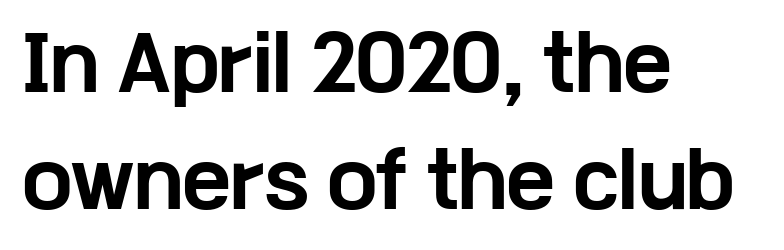
These lines are rendered in a variable-pitch font. The rows are spaced the way most documents space them. Every letter is thick-stroked: bold, no question. The passage shown has conventional tracking throughout. Regarding serifs, this sample does without them.
